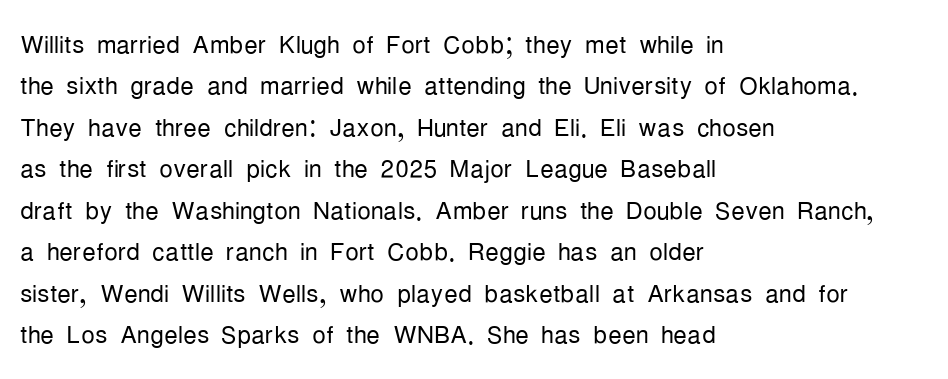
Q: Is the text bold? A: No.
Q: Is the text italic (slanted)? A: No, it is upright.
Q: Is the typeface a serif or a sans-serif typeface? A: Sans-serif.
Q: Is the text underlined? A: No.
Q: How is the paragraph aligned? A: Left-aligned.
Q: Is the spacing between letters normal or unusually wide? A: Normal.
Q: Width (condensed, normal, or wide)? A: Condensed.
Q: Stroke contrast? A: Low.
Q: x-height? A: Medium.
Q: Monospaced? A: No.
